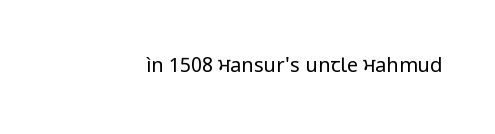
{"italic": "no", "bold": "no", "underline": "no", "letter_spacing": "normal", "letter_spacing_em": 0.0, "glyph_px": 20}
